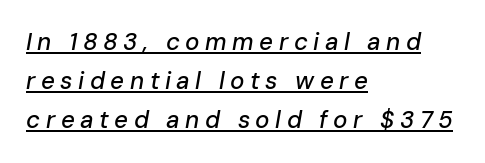
Q: Is the text italic (slanted)? A: Yes, it leans right by about 10 degrees.
Q: Is the text underlined? A: Yes.
Q: How is the paragraph aligned? A: Left-aligned.
Q: Is the spacing between letters normal or unusually wide? A: Unusually wide.
Q: Is the spacing between lines tight, normal or loose? A: Normal.
